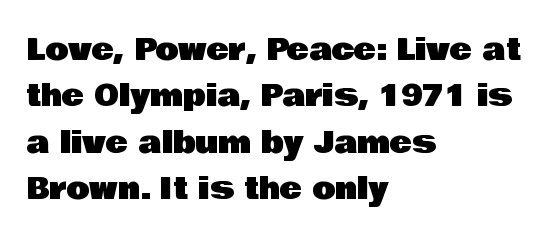
Q: Is the text italic (slanted)? A: No, it is upright.
Q: Is the typeface a serif or a sans-serif typeface? A: Sans-serif.
Q: Is the text underlined? A: No.
Q: How is the paragraph aligned? A: Left-aligned.
Q: Is the spacing between letters normal or unusually wide? A: Normal.
Q: Is the spacing between lines tight, normal or loose? A: Normal.
Q: Width (condensed, normal, or wide)? A: Normal.
Q: Stroke contrast? A: Low.
Q: x-height? A: Large.
Q: Monospaced? A: No.
